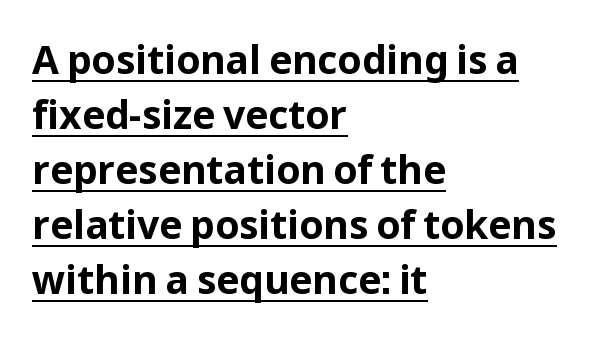
Q: Is the text bold? A: Yes.
Q: Is the text italic (slanted)? A: No, it is upright.
Q: Is the typeface a serif or a sans-serif typeface? A: Sans-serif.
Q: Is the text underlined? A: Yes.
Q: How is the paragraph aligned? A: Left-aligned.
Q: Is the spacing between letters normal or unusually wide? A: Normal.
Q: Is the spacing between lines tight, normal or loose? A: Normal.
Q: Width (condensed, normal, or wide)? A: Normal.
Q: Stroke contrast? A: Low.
Q: x-height? A: Medium.
Q: Monospaced? A: No.
